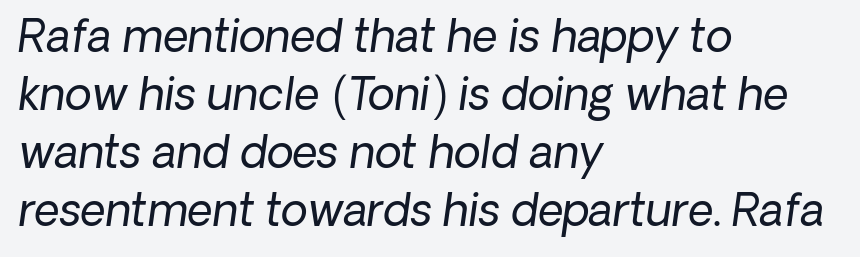
You could not count columns in this text — the font is proportionally spaced. Weight class: somewhere from thin through regular. The ragged edge is on the right, which tells us the setting is flush left. Designer's note — italics engaged. Baseline-to-baseline distance is the conventional proportion of letter height.
